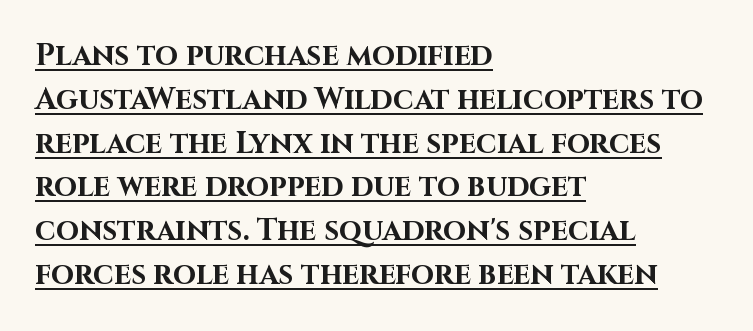
Is the block centered? No — it sits flush against the left margin. Do the characters align in a grid? No, the font is proportional. Quick note: not italic, upright. Glance below the letters and you will spot a drawn line. Each word holds together tightly as a unit, with standard inter-letter gaps. The rendering shows plain stroke endings on the letterforms — a sans-serif design.
